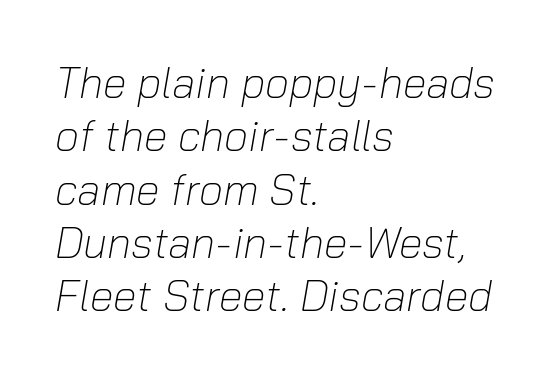
The image shows 43 px light type, italic (leaning right); set left-aligned, line spacing 1.24x, normal letter spacing, not underlined; low stroke contrast and a medium x-height.
